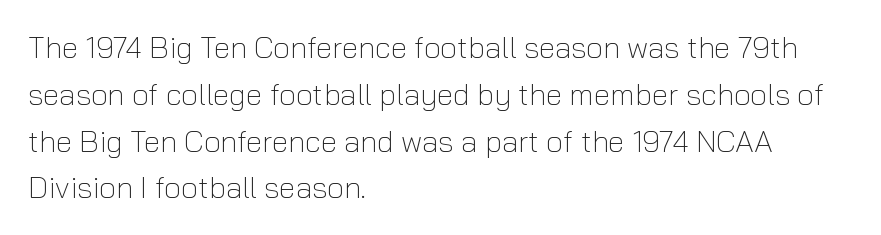
No italicization has been applied; the sample stays upright. Typographically, this falls in the sans-serif category. Plain, unruled lines of type. No heavy texture on the line: the type isn't bold.
